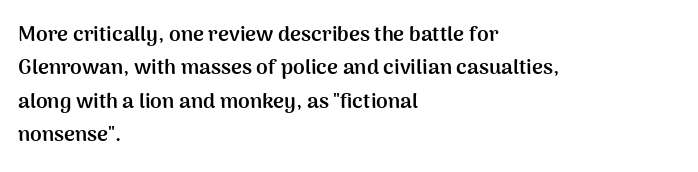
Q: Is the text bold? A: Yes.
Q: Is the text italic (slanted)? A: No, it is upright.
Q: Is the text underlined? A: No.
Q: How is the paragraph aligned? A: Left-aligned.
Q: Is the spacing between letters normal or unusually wide? A: Normal.
Q: Is the spacing between lines tight, normal or loose? A: Normal.
